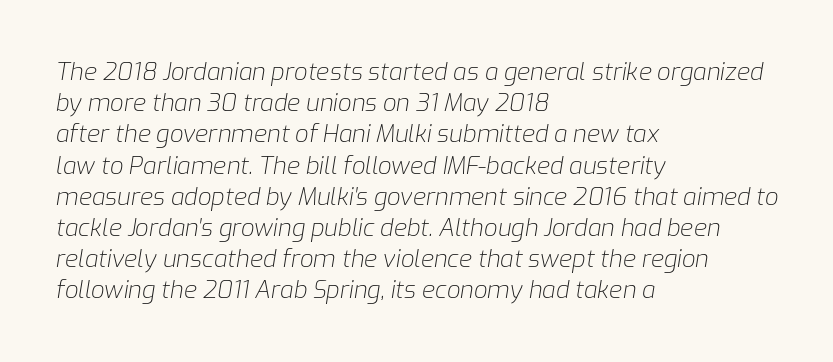
{"italic": "yes", "lean": "right", "slant_degrees": 9, "bold": "no", "underline": "no", "align": "left", "line_spacing": "normal", "line_spacing_ratio": 1.3, "letter_spacing": "normal", "letter_spacing_em": 0.0, "glyph_px": 24}
